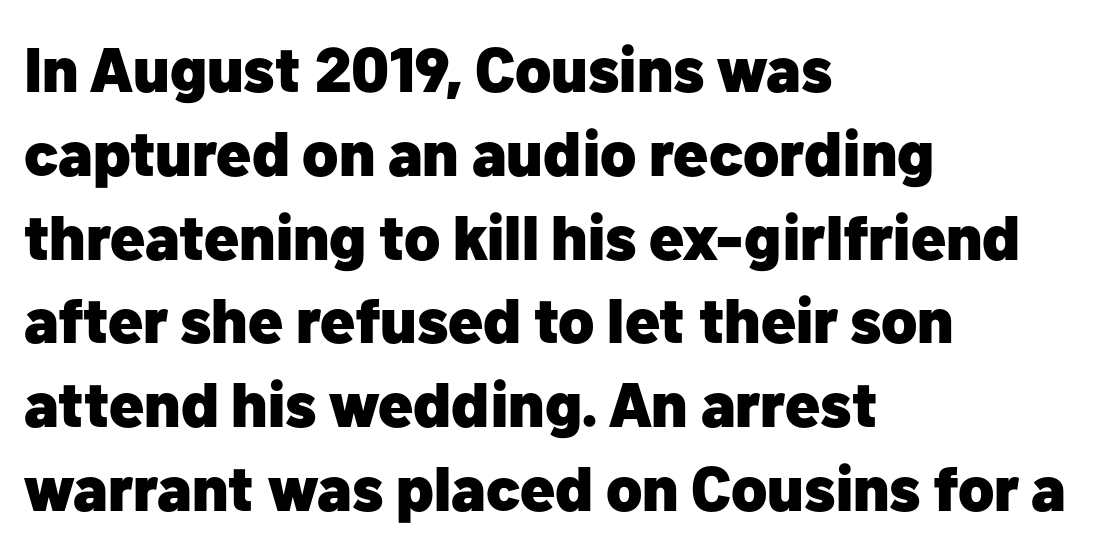
{"serif": "no", "italic": "no", "bold": "yes", "weight": "heavy", "width": "normal", "stroke_contrast": "low", "x_height": "medium", "monospaced": "no", "underline": "no", "align": "left", "line_spacing": "normal", "line_spacing_ratio": 1.33, "letter_spacing": "normal", "letter_spacing_em": 0.0, "glyph_px": 63}
